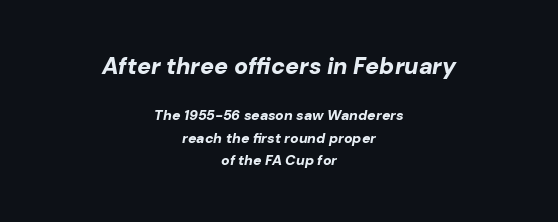
Q: Is the text bold? A: Yes.
Q: Is the text italic (slanted)? A: Yes, it leans right by about 10 degrees.
Q: Is the text underlined? A: No.
Q: How is the paragraph aligned? A: Centered.
Q: Is the spacing between letters normal or unusually wide? A: Normal.
Q: Is the spacing between lines tight, normal or loose? A: Normal.
Q: Which block of text is set in a larger size, the first (top) or the second (bottom)? A: The first (top) one.
